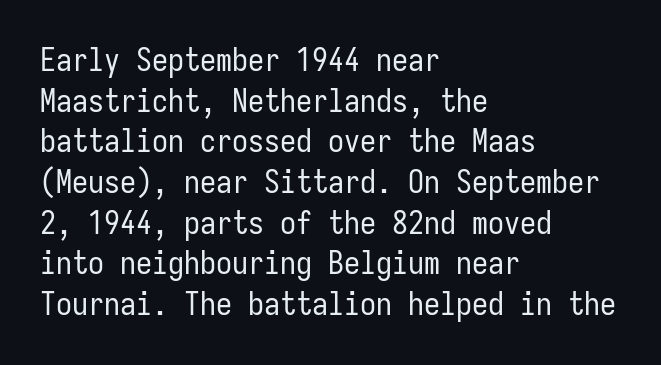
Is this a fixed-width face? Yes — each glyph sits in an identical cell. The letterforms sit at book weight or below. The designer left line spacing at the default. Horizontal alignment here is leftward, the default for most running prose. The tracking reads as untouched default to a designer's eye.
